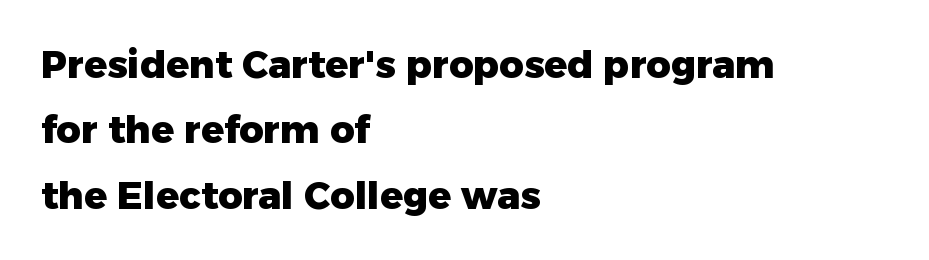
{"serif": "no", "italic": "no", "bold": "yes", "weight": "heavy", "width": "normal", "stroke_contrast": "low", "x_height": "medium", "monospaced": "no", "underline": "no", "align": "left", "line_spacing_ratio": 1.72, "letter_spacing": "normal", "letter_spacing_em": 0.0, "glyph_px": 38}
